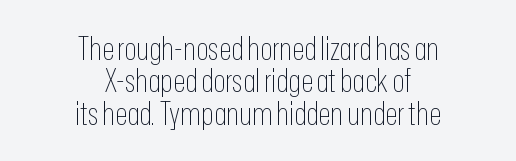
The image shows 32 px thin, condensed sans-serif type, upright; set centered, tight line spacing (1.01x), normal letter spacing, not underlined; low stroke contrast and a medium x-height.
